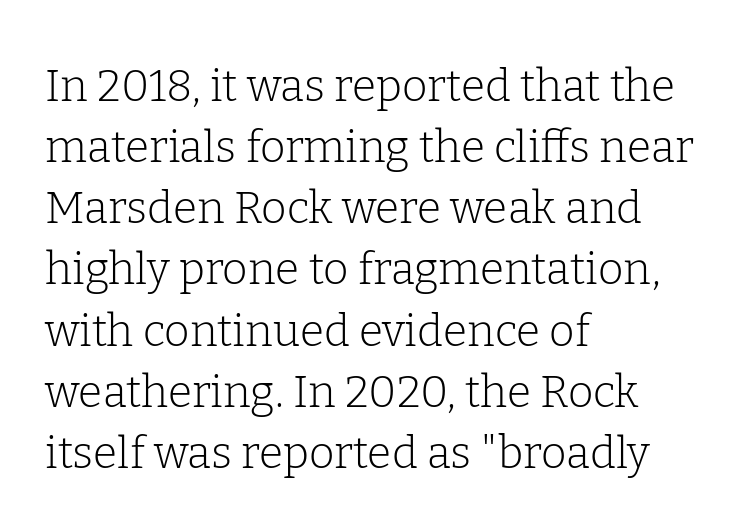
The paragraph shown leans on its left margin. The line texture is even and compact thanks to regular tracking. This is not heavy type; no bold has been used. Reading down the column, the eye jumps a familiar distance to each next line. The words here are not underlined. Is this a fixed-width face? No — the glyphs have proportional, varying widths.
